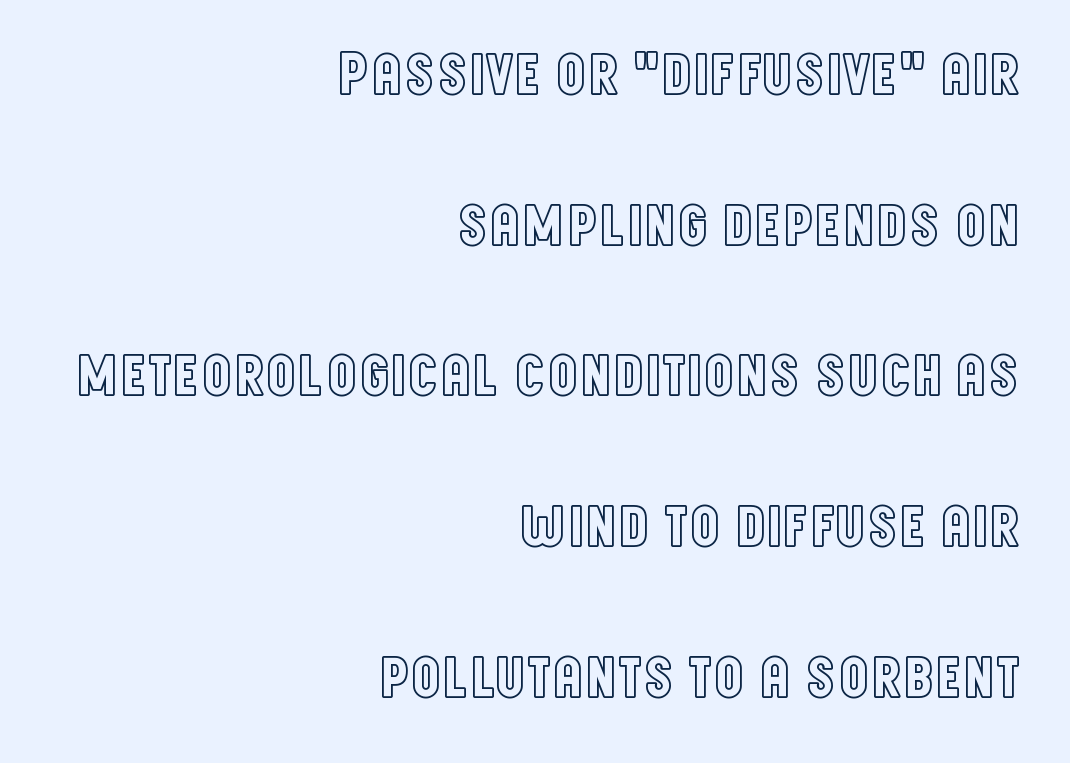
The image shows 61 px condensed type, upright; set right-aligned, loose line spacing (2.47x), normal letter spacing, not underlined; a large x-height.
